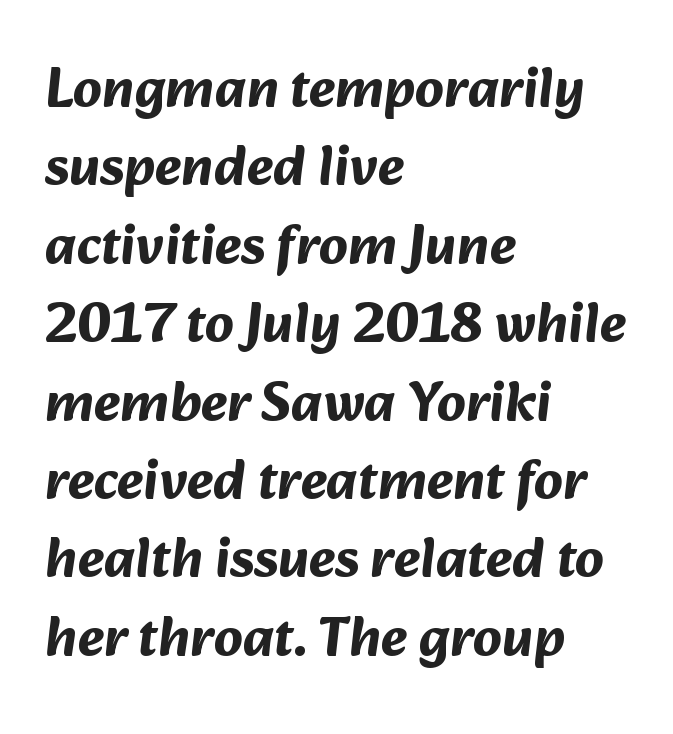
Q: Is the text bold? A: Yes.
Q: Is the typeface a serif or a sans-serif typeface? A: Sans-serif.
Q: Is the text underlined? A: No.
Q: How is the paragraph aligned? A: Left-aligned.
Q: Is the spacing between letters normal or unusually wide? A: Normal.
Q: Is the spacing between lines tight, normal or loose? A: Normal.
Q: Width (condensed, normal, or wide)? A: Normal.
Q: Stroke contrast? A: Medium.
Q: x-height? A: Medium.
Q: Monospaced? A: No.
